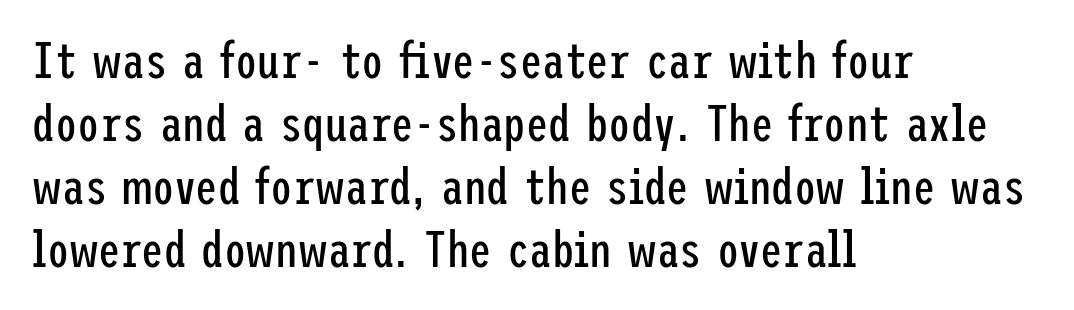
{"serif": "no", "italic": "no", "bold": "no", "weight": "regular", "width": "condensed", "stroke_contrast": "low", "x_height": "medium", "underline": "no", "align": "left", "line_spacing": "normal", "line_spacing_ratio": 1.26, "letter_spacing": "normal", "letter_spacing_em": 0.0, "glyph_px": 50}
